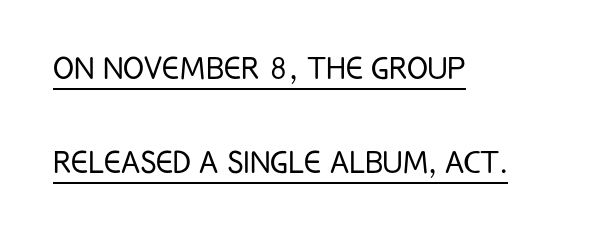
Line starts are locked; line ends wander. There is no visible air inserted between adjacent glyphs. Leading: increased. Do the characters align in a grid? No, the font is proportional.
